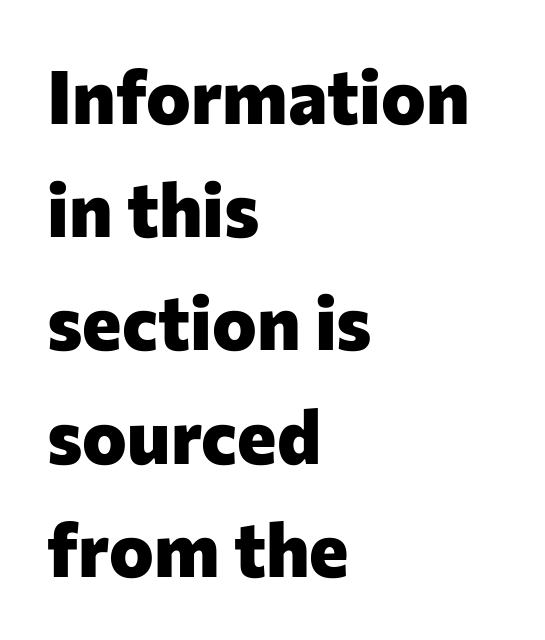
Q: Is the text bold? A: Yes.
Q: Is the text italic (slanted)? A: No, it is upright.
Q: Is the typeface a serif or a sans-serif typeface? A: Sans-serif.
Q: Is the text underlined? A: No.
Q: How is the paragraph aligned? A: Left-aligned.
Q: Is the spacing between letters normal or unusually wide? A: Normal.
Q: Is the spacing between lines tight, normal or loose? A: Normal.
Q: Width (condensed, normal, or wide)? A: Normal.
Q: Stroke contrast? A: Low.
Q: x-height? A: Medium.
Q: Monospaced? A: No.
